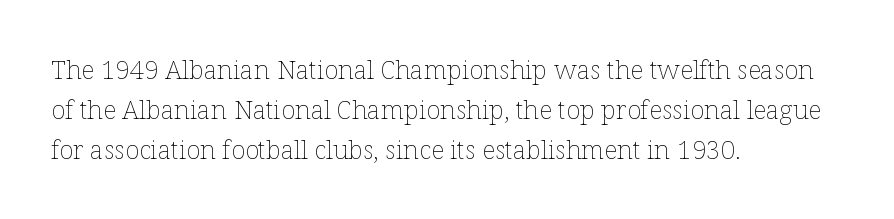
Q: Is the text bold? A: No.
Q: Is the text italic (slanted)? A: No, it is upright.
Q: Is the text underlined? A: No.
Q: How is the paragraph aligned? A: Left-aligned.
Q: Is the spacing between letters normal or unusually wide? A: Normal.
Q: Is the spacing between lines tight, normal or loose? A: Normal.
